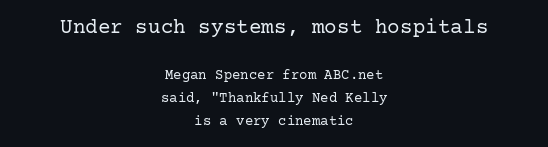
The image shows 21 px text type, upright; set centered, normal line spacing (1.66x), normal letter spacing, not underlined; the first (top) block is 1.5x larger.
